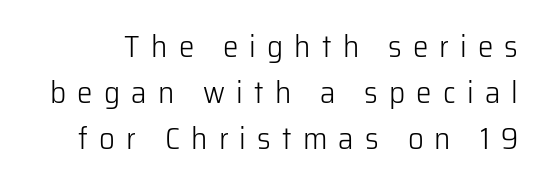
{"serif": "no", "italic": "no", "bold": "no", "weight": "light", "width": "normal", "stroke_contrast": "low", "x_height": "medium", "monospaced": "no", "underline": "no", "line_spacing": "normal", "line_spacing_ratio": 1.48, "letter_spacing": "wide", "letter_spacing_em": 0.36, "glyph_px": 31}
